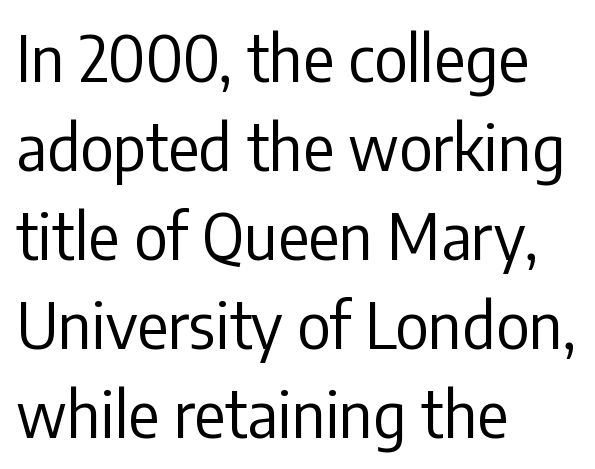
The image shows 64 px regular-weight, condensed sans-serif type, upright; set left-aligned, normal line spacing (1.39x), normal letter spacing, not underlined; low stroke contrast and a medium x-height.
